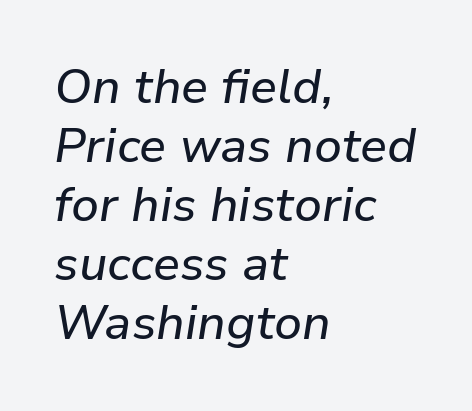
{"italic": "yes", "lean": "right", "slant_degrees": 9, "width": "normal", "stroke_contrast": "low", "x_height": "medium", "monospaced": "no", "underline": "no", "align": "left", "line_spacing_ratio": 1.23, "letter_spacing": "normal", "letter_spacing_em": 0.0, "glyph_px": 48}
